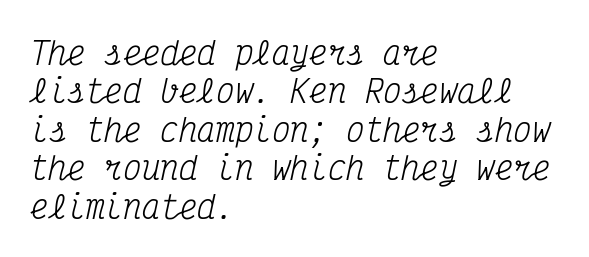
Q: Is the text bold? A: No.
Q: Is the text italic (slanted)? A: Yes, it leans right by about 12 degrees.
Q: Is the typeface a serif or a sans-serif typeface? A: Serif.
Q: Is the text underlined? A: No.
Q: How is the paragraph aligned? A: Left-aligned.
Q: Is the spacing between letters normal or unusually wide? A: Normal.
Q: Width (condensed, normal, or wide)? A: Condensed.
Q: Stroke contrast? A: Medium.
Q: x-height? A: Medium.
Q: Monospaced? A: Yes.
